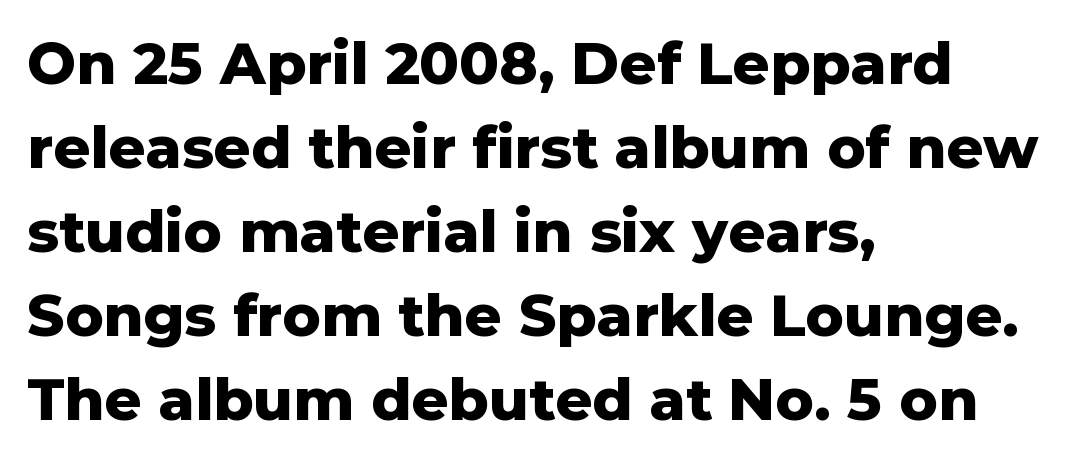
Regarding serifs, this sample does without them. The space between consecutive lines is moderate. A full-strength bold gives these letters their thick strokes. Each line starts at the same left margin while the right side varies. The passage shown is typed in a proportional face where columns would drift.
